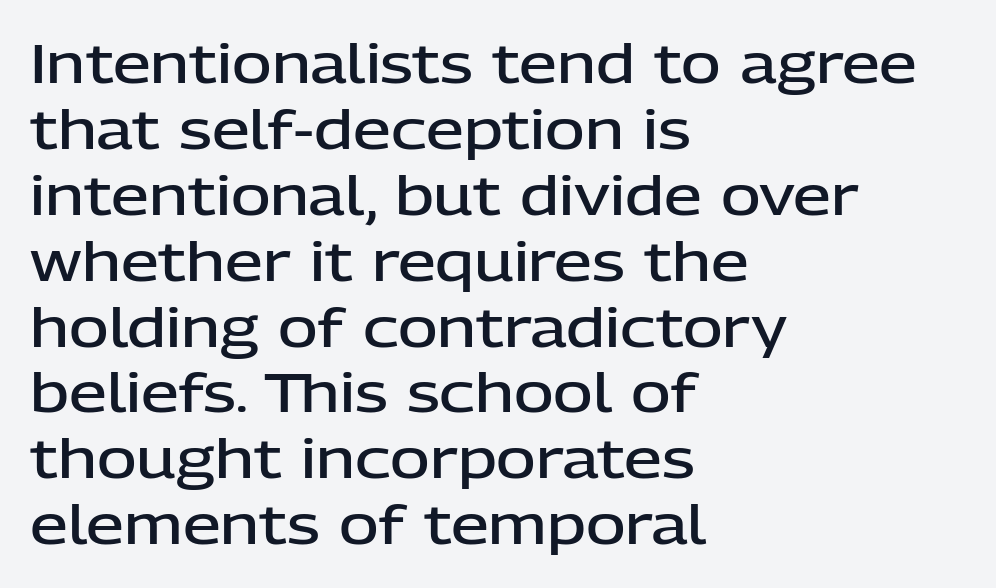
{"serif": "no", "italic": "no", "bold": "semi", "weight": "semibold", "width": "normal", "stroke_contrast": "low", "x_height": "medium", "monospaced": "no", "underline": "no", "align": "left", "line_spacing_ratio": 1.22, "letter_spacing": "normal", "letter_spacing_em": 0.0, "glyph_px": 54}
